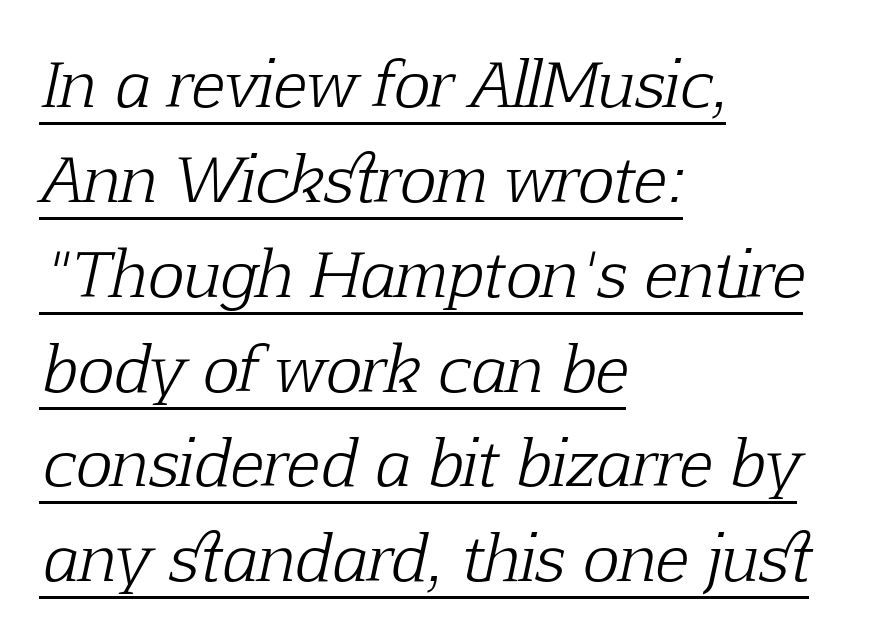
Q: Is the text bold? A: No.
Q: Is the text italic (slanted)? A: Yes, it leans right by about 12 degrees.
Q: Is the typeface a serif or a sans-serif typeface? A: Serif.
Q: Is the text underlined? A: Yes.
Q: How is the paragraph aligned? A: Left-aligned.
Q: Is the spacing between letters normal or unusually wide? A: Normal.
Q: Is the spacing between lines tight, normal or loose? A: Normal.
Q: Width (condensed, normal, or wide)? A: Normal.
Q: Stroke contrast? A: Low.
Q: x-height? A: Medium.
Q: Monospaced? A: No.
